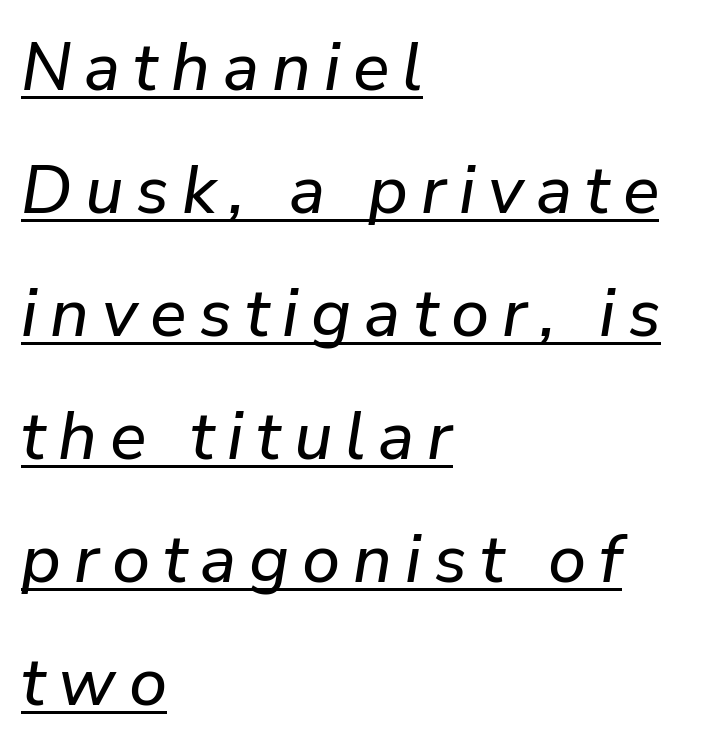
The image shows 68 px text type, italic (leaning right); set left-aligned, line spacing 1.81x, underlined; low stroke contrast and a medium x-height.
